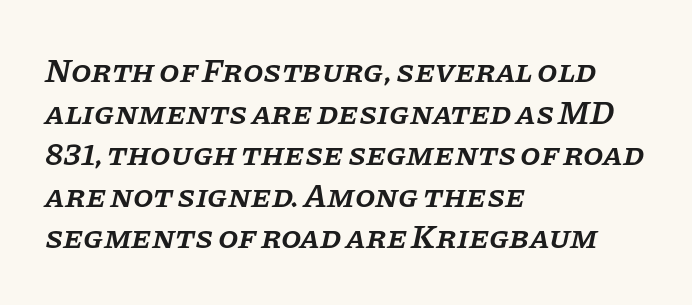
{"serif": "yes", "italic": "yes", "lean": "right", "slant_degrees": 11, "bold": "semi", "weight": "semibold", "width": "normal", "stroke_contrast": "low", "x_height": "large", "monospaced": "no", "underline": "no", "align": "left", "line_spacing": "normal", "line_spacing_ratio": 1.26, "letter_spacing": "normal", "letter_spacing_em": 0.0, "glyph_px": 33}
